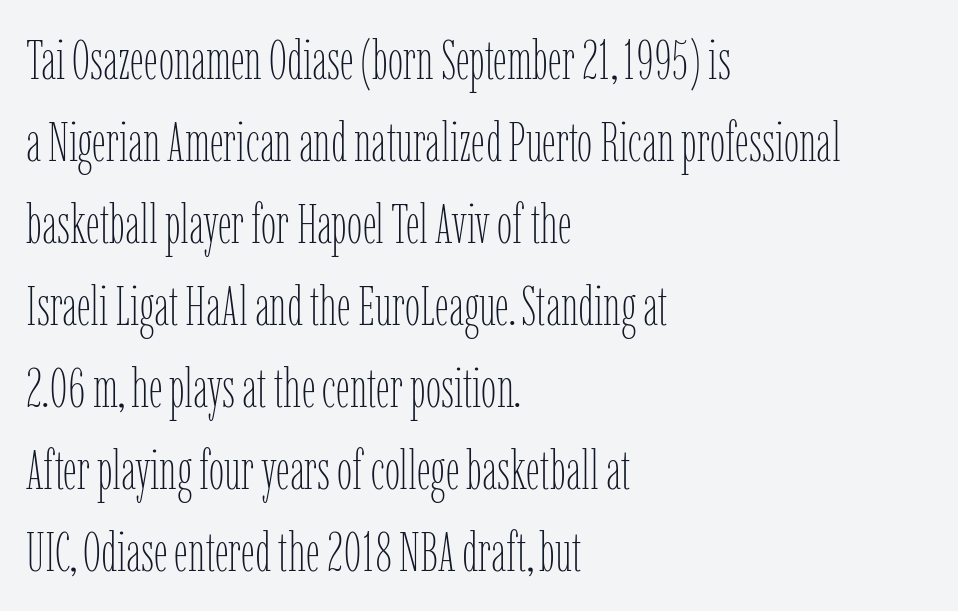
{"italic": "no", "bold": "no", "weight": "thin", "width": "condensed", "stroke_contrast": "low", "x_height": "medium", "monospaced": "no", "underline": "no", "align": "left", "line_spacing": "normal", "line_spacing_ratio": 1.49, "letter_spacing": "normal", "letter_spacing_em": 0.0, "glyph_px": 55}
